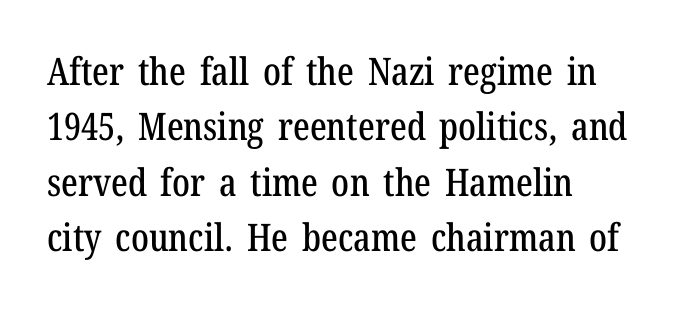
{"serif": "yes", "italic": "no", "width": "condensed", "stroke_contrast": "low", "x_height": "medium", "monospaced": "no", "underline": "no", "line_spacing": "normal", "line_spacing_ratio": 1.46, "letter_spacing": "normal", "letter_spacing_em": 0.0, "glyph_px": 38}
